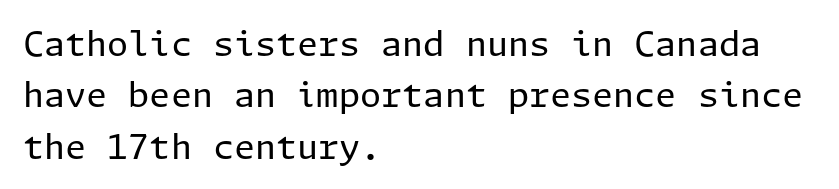
Q: Is the text bold? A: No.
Q: Is the text italic (slanted)? A: No, it is upright.
Q: Is the typeface a serif or a sans-serif typeface? A: Sans-serif.
Q: Is the text underlined? A: No.
Q: How is the paragraph aligned? A: Left-aligned.
Q: Is the spacing between letters normal or unusually wide? A: Normal.
Q: Is the spacing between lines tight, normal or loose? A: Normal.
Q: Width (condensed, normal, or wide)? A: Normal.
Q: Stroke contrast? A: Low.
Q: x-height? A: Medium.
